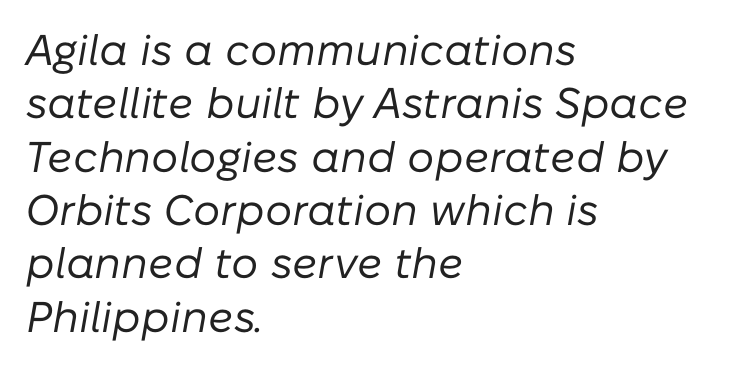
Character widths vary here, with narrow letters taking less room than wide ones. The type is set solid horizontally, with unmodified tracking. Weight: not bold — regular or lighter. When letters slant like this, we call the style italic.
